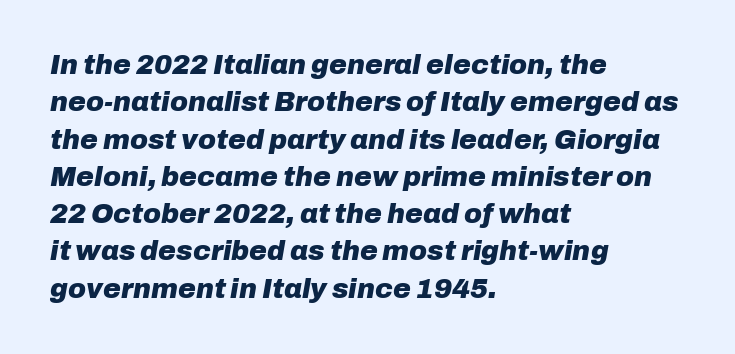
The image shows 27 px bold type, italic (leaning right); set left-aligned, normal line spacing (1.38x), normal letter spacing, not underlined.
